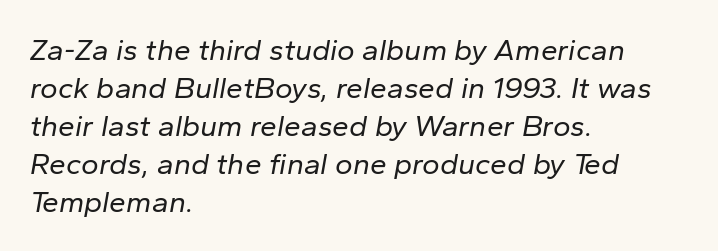
Q: Is the text bold? A: No.
Q: Is the text italic (slanted)? A: Yes, it leans right by about 10 degrees.
Q: Is the text underlined? A: No.
Q: How is the paragraph aligned? A: Left-aligned.
Q: Is the spacing between letters normal or unusually wide? A: Normal.
Q: Is the spacing between lines tight, normal or loose? A: Normal.
Q: Width (condensed, normal, or wide)? A: Normal.
Q: Stroke contrast? A: Low.
Q: x-height? A: Medium.
Q: Monospaced? A: No.
